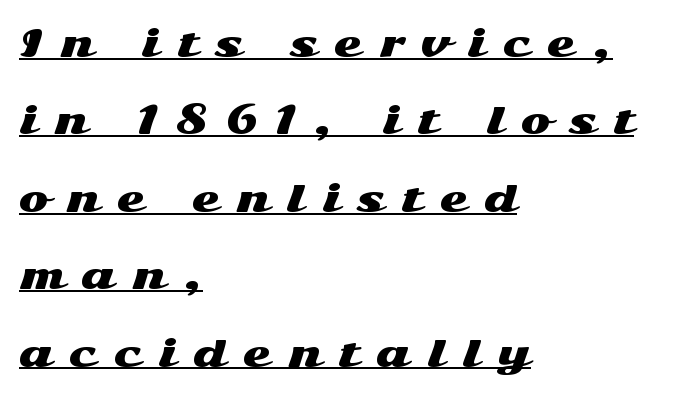
Line starts are locked; line ends wander. Is this a sans? Yes — the strokes have no serifs. This sample carries an underscore along the baseline area.
